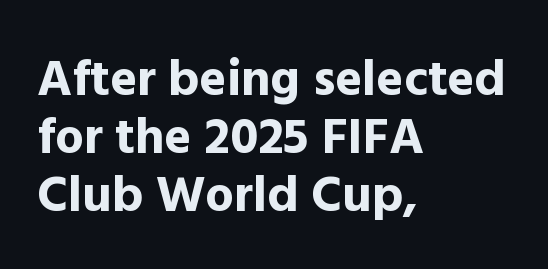
The image shows 51 px bold sans-serif type, upright; set left-aligned, tight line spacing (1.14x), normal letter spacing, not underlined; a medium x-height.
